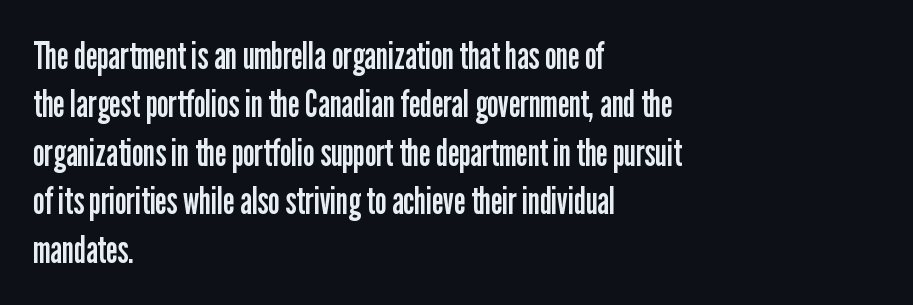
The image shows 37 px regular-weight, condensed sans-serif type, upright; set left-aligned, normal line spacing (1.31x), normal letter spacing, not underlined; low stroke contrast and a medium x-height.
